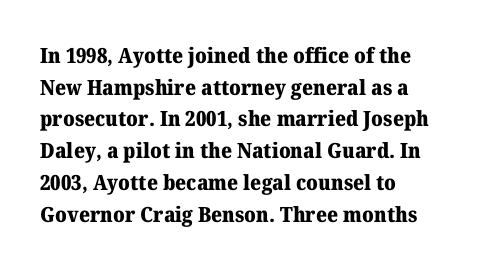
This is roman type, the default non-slanted kind. Observe the ordinary spacing: letters are neighbours, not strangers. The space between consecutive lines is moderate. Leftover space on each line is placed entirely after the last word. The string is rendered with underlining switched off. What weight is shown? A full bold with thick strokes.
